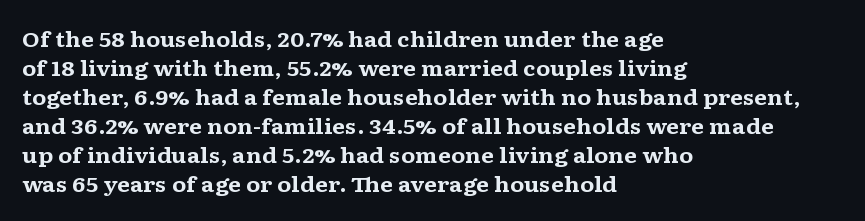
The image shows 21 px bold type, upright; set left-aligned, normal line spacing (1.38x), normal letter spacing, not underlined.
